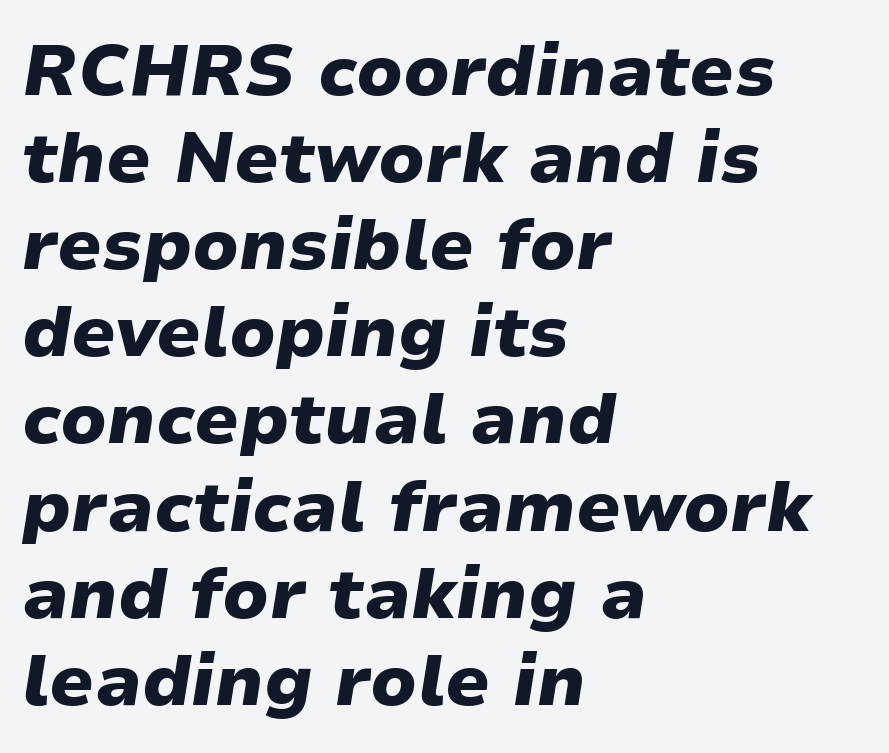
Plain, unruled lines of type. Heavy-handed strokes throughout: this text is bold. This is oblique type, the kind used for emphasis or titles. Between one letter and the next there's only the usual sliver of space.
